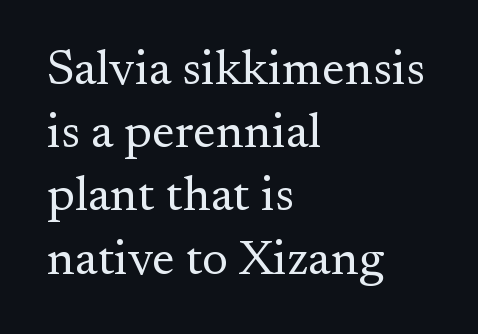
{"serif": "yes", "italic": "no", "bold": "no", "weight": "regular", "width": "normal", "stroke_contrast": "medium", "x_height": "small", "monospaced": "no", "underline": "no", "align": "left", "line_spacing": "normal", "line_spacing_ratio": 1.29, "letter_spacing": "normal", "letter_spacing_em": 0.0, "glyph_px": 49}
